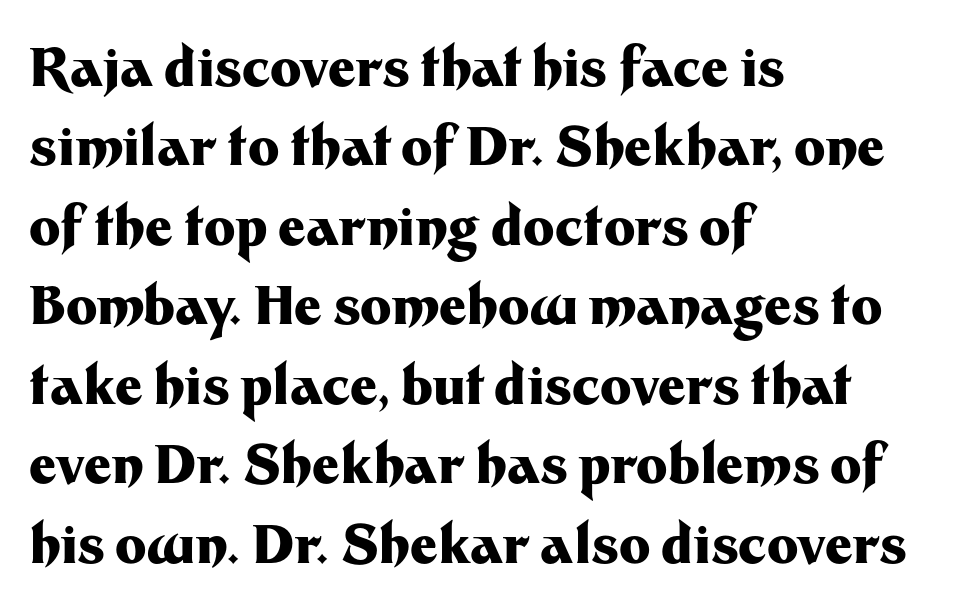
The compositor pushed each line to the left boundary. Bold? Absolutely — the strokes are thick and heavy. The strip under each line holds only bare page. This sample uses a sans-serif face.
